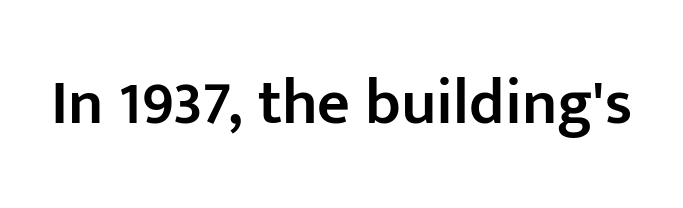
Q: Is the text bold? A: Semi-bold.
Q: Is the text italic (slanted)? A: No, it is upright.
Q: Is the typeface a serif or a sans-serif typeface? A: Sans-serif.
Q: Is the text underlined? A: No.
Q: Is the spacing between letters normal or unusually wide? A: Normal.
Q: Width (condensed, normal, or wide)? A: Normal.
Q: Stroke contrast? A: Low.
Q: x-height? A: Medium.
Q: Monospaced? A: No.
